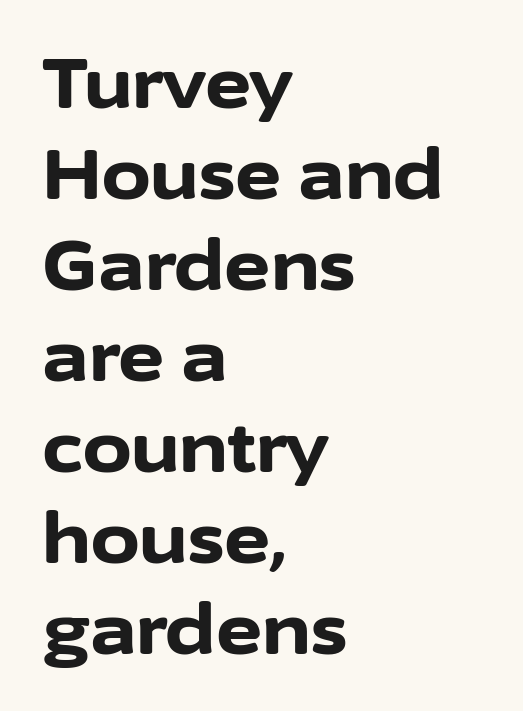
{"serif": "no", "italic": "no", "bold": "yes", "weight": "bold", "width": "normal", "stroke_contrast": "low", "x_height": "medium", "monospaced": "no", "underline": "no", "align": "left", "line_spacing": "normal", "line_spacing_ratio": 1.3, "letter_spacing": "normal", "letter_spacing_em": 0.0, "glyph_px": 70}
